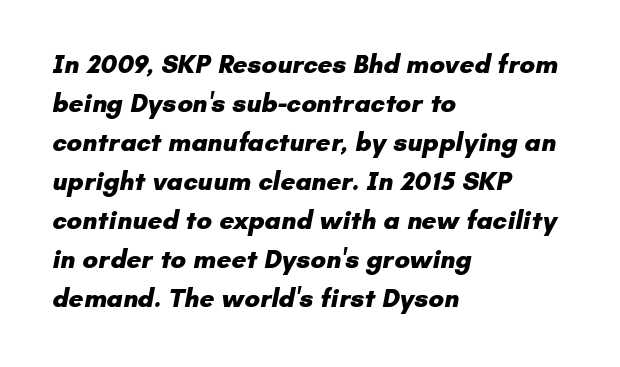
{"bold": "yes", "underline": "no", "align": "left", "line_spacing": "normal", "line_spacing_ratio": 1.5, "letter_spacing": "normal", "letter_spacing_em": 0.0, "glyph_px": 26}
